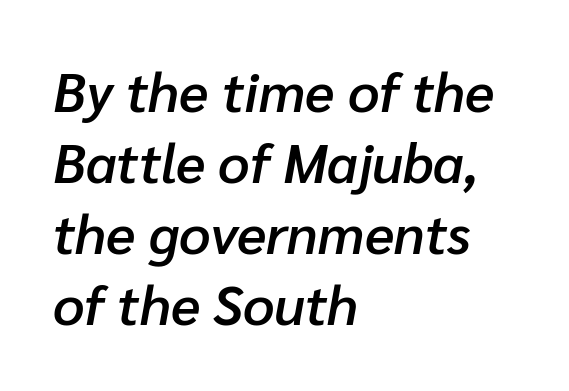
Underline: absent. The text carries the slant typical of an italic or oblique font. Do the characters align in a grid? No, the font is proportional. No extra tracking has been applied to these lines.
